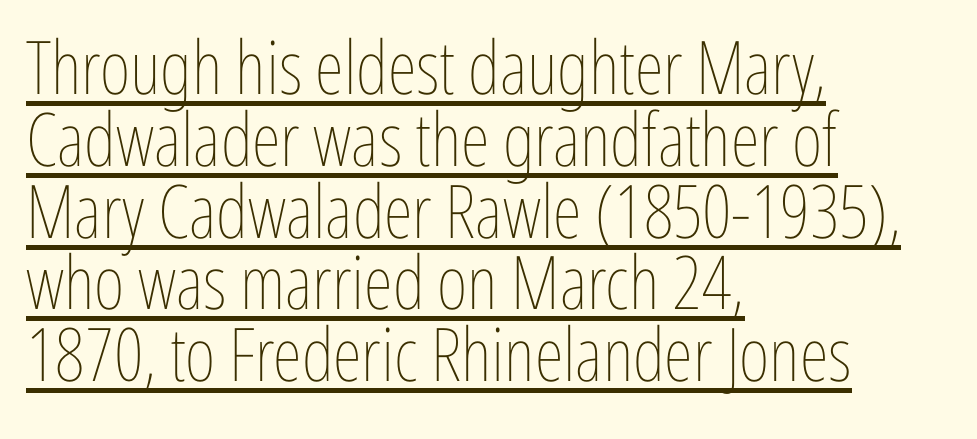
Q: Is the text bold? A: No.
Q: Is the text italic (slanted)? A: No, it is upright.
Q: Is the text underlined? A: Yes.
Q: How is the paragraph aligned? A: Left-aligned.
Q: Is the spacing between letters normal or unusually wide? A: Normal.
Q: Is the spacing between lines tight, normal or loose? A: Tight.
Q: Width (condensed, normal, or wide)? A: Condensed.
Q: Stroke contrast? A: Low.
Q: x-height? A: Medium.
Q: Monospaced? A: No.
